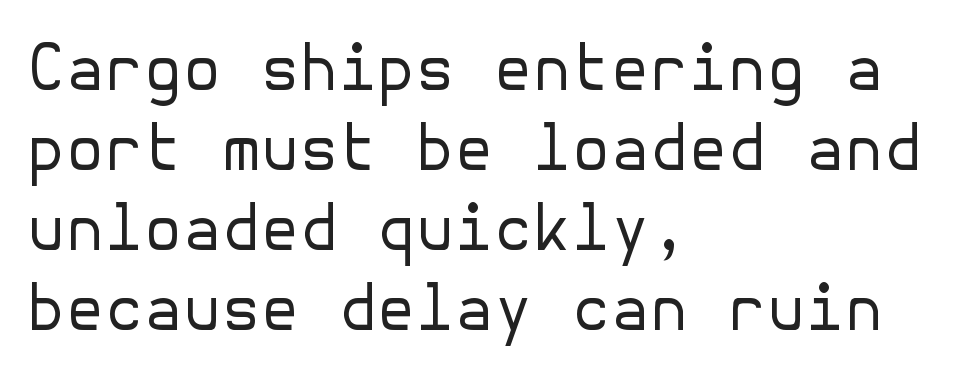
Think standard paragraph weight, or any step lighter than that. Reading down the column, the eye jumps a familiar distance to each next line. Teacher's note: observe the even left margin — that is flush-left alignment. A roman cut, with each character standing at attention. Regarding serifs, this sample does without them. Honestly, there is no underline to notice here at all.
